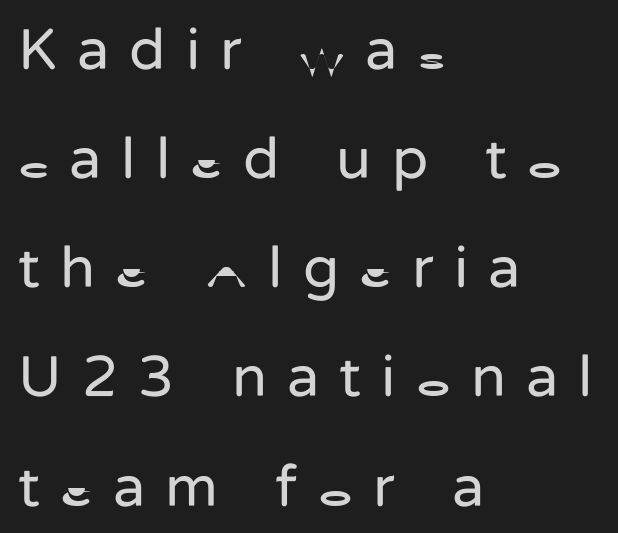
Q: Is the text bold? A: No.
Q: Is the text italic (slanted)? A: No, it is upright.
Q: Is the typeface a serif or a sans-serif typeface? A: Sans-serif.
Q: Is the text underlined? A: No.
Q: How is the paragraph aligned? A: Left-aligned.
Q: Is the spacing between letters normal or unusually wide? A: Unusually wide.
Q: Width (condensed, normal, or wide)? A: Normal.
Q: Stroke contrast? A: Low.
Q: x-height? A: Medium.
Q: Monospaced? A: No.
